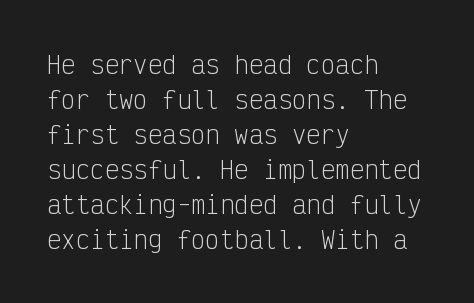
{"italic": "no", "bold": "no", "underline": "no", "align": "left", "line_spacing": "normal", "line_spacing_ratio": 1.46, "letter_spacing": "normal", "letter_spacing_em": 0.0, "glyph_px": 24}
